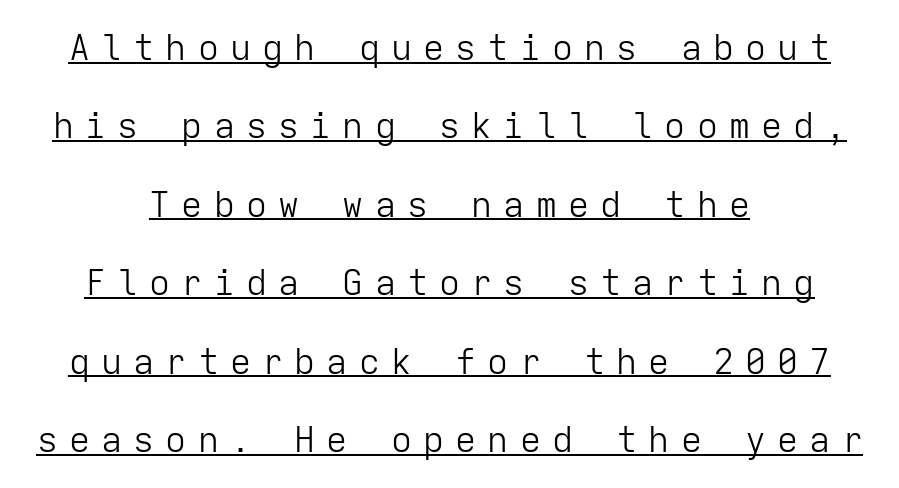
Each letter, wide or thin by design, is forced into the same width here. The designer went with a sans here, leaving each stem footless. A rule runs beneath these lines of type. Look at the tracking — it's clearly loosened, letters drifting apart. This sample is center-justified, so both line endings float freely.
